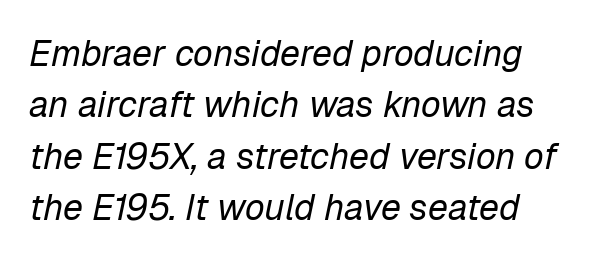
The image shows 36 px regular-weight type, italic (leaning right); set normal line spacing (1.43x), normal letter spacing, not underlined; low stroke contrast and a medium x-height.
